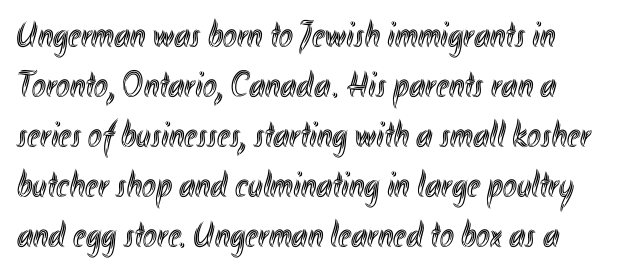
Q: Is the text italic (slanted)? A: Yes.
Q: Is the text underlined? A: No.
Q: How is the paragraph aligned? A: Left-aligned.
Q: Is the spacing between letters normal or unusually wide? A: Normal.
Q: Is the spacing between lines tight, normal or loose? A: Normal.
Q: Width (condensed, normal, or wide)? A: Condensed.
Q: x-height? A: Small.
Q: Monospaced? A: No.
